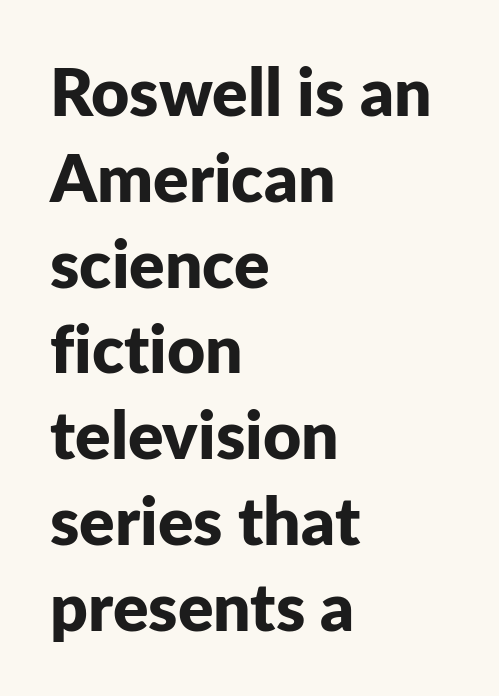
Q: Is the text bold? A: Yes.
Q: Is the text italic (slanted)? A: No, it is upright.
Q: Is the typeface a serif or a sans-serif typeface? A: Sans-serif.
Q: Is the text underlined? A: No.
Q: How is the paragraph aligned? A: Left-aligned.
Q: Is the spacing between letters normal or unusually wide? A: Normal.
Q: Is the spacing between lines tight, normal or loose? A: Normal.
Q: Width (condensed, normal, or wide)? A: Normal.
Q: Stroke contrast? A: Low.
Q: x-height? A: Medium.
Q: Monospaced? A: No.
